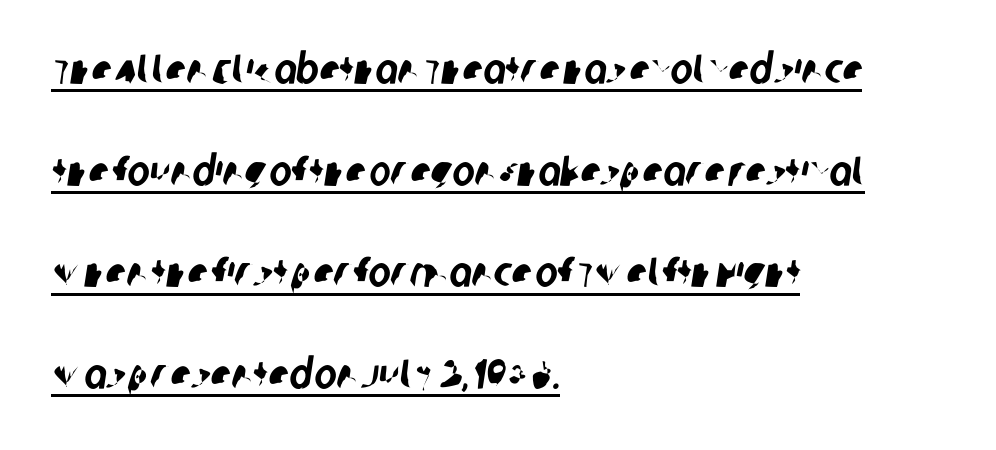
Q: Is the typeface a serif or a sans-serif typeface? A: Sans-serif.
Q: Is the text underlined? A: Yes.
Q: How is the paragraph aligned? A: Left-aligned.
Q: Is the spacing between letters normal or unusually wide? A: Normal.
Q: Is the spacing between lines tight, normal or loose? A: Loose.
Q: Width (condensed, normal, or wide)? A: Condensed.
Q: Stroke contrast? A: Low.
Q: x-height? A: Large.
Q: Monospaced? A: No.
